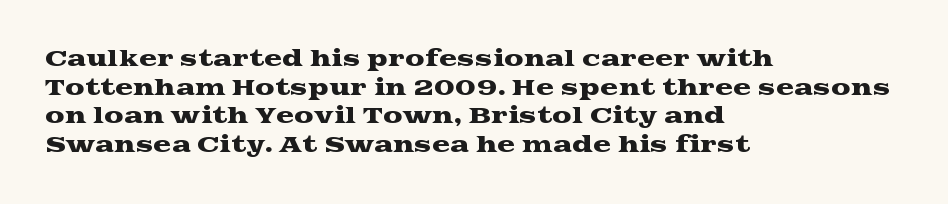
A normal amount of white space separates one row of letters from the next. Unmarked baselines from the first word to the last. These lines were composed using upright roman letters. Compared with typical body copy, the letter spacing here is the same. Line beginnings align vertically; line endings do not.
